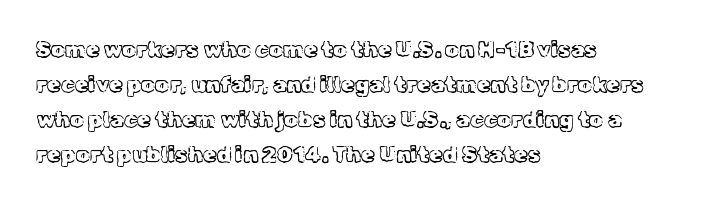
Q: Is the text bold? A: No.
Q: Is the text italic (slanted)? A: No, it is upright.
Q: Is the text underlined? A: No.
Q: How is the paragraph aligned? A: Left-aligned.
Q: Is the spacing between letters normal or unusually wide? A: Normal.
Q: Is the spacing between lines tight, normal or loose? A: Normal.
